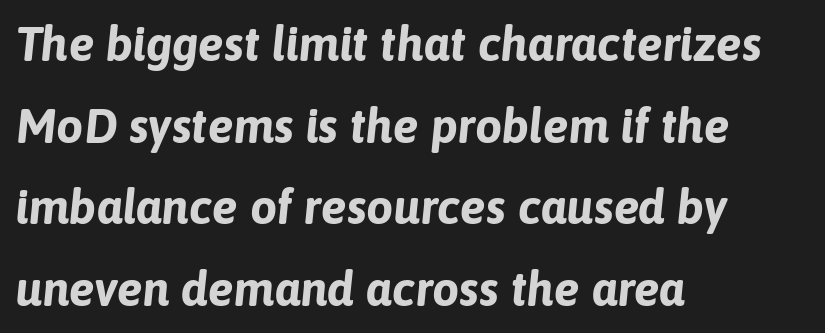
Q: Is the text bold? A: Yes.
Q: Is the text italic (slanted)? A: Yes, it leans right by about 6 degrees.
Q: Is the text underlined? A: No.
Q: How is the paragraph aligned? A: Left-aligned.
Q: Is the spacing between letters normal or unusually wide? A: Normal.
Q: Is the spacing between lines tight, normal or loose? A: Normal.
Q: Width (condensed, normal, or wide)? A: Normal.
Q: Stroke contrast? A: Low.
Q: x-height? A: Medium.
Q: Monospaced? A: No.
